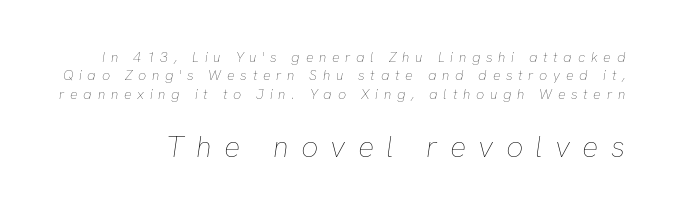
The image shows 30 px thin type, italic (leaning right); set normal line spacing (1.31x), unusually wide letter spacing (+0.41 em), not underlined; the second (bottom) block is 2.14x larger; low stroke contrast and a medium x-height.
